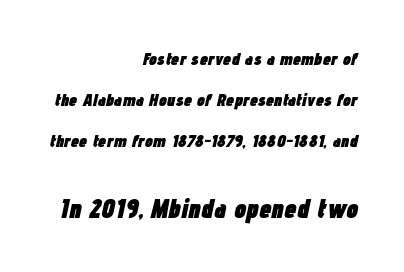
Words float on clear page, feet unadorned. The lettering tilts uniformly, giving the passage an italic look. Quick note: interline space is abundant. In terms of weight, the rendering is a true, heavy bold. These lines stack with their right ends in a neat column.
